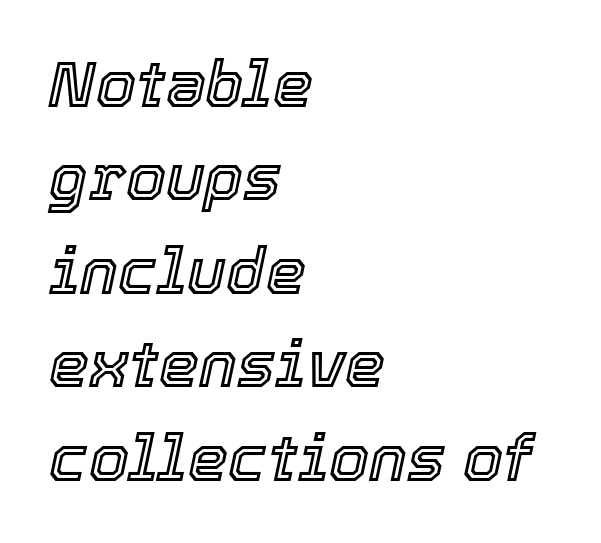
The image shows 64 px text type, italic (leaning right); set left-aligned, normal line spacing (1.46x), normal letter spacing, not underlined; a medium x-height.
